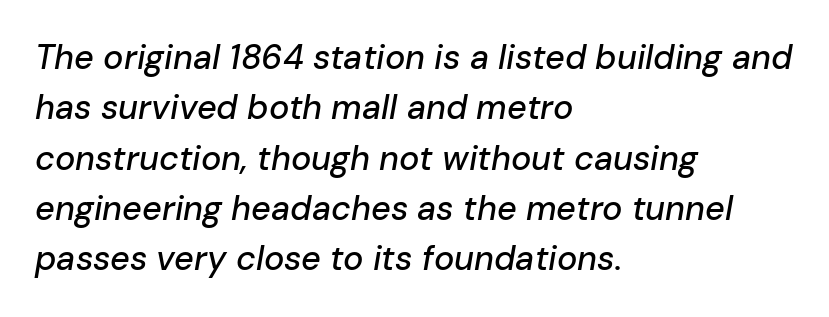
Q: Is the text italic (slanted)? A: Yes, it leans right by about 10 degrees.
Q: Is the text underlined? A: No.
Q: How is the paragraph aligned? A: Left-aligned.
Q: Is the spacing between letters normal or unusually wide? A: Normal.
Q: Is the spacing between lines tight, normal or loose? A: Normal.
Q: Width (condensed, normal, or wide)? A: Normal.
Q: Stroke contrast? A: Low.
Q: x-height? A: Medium.
Q: Monospaced? A: No.
